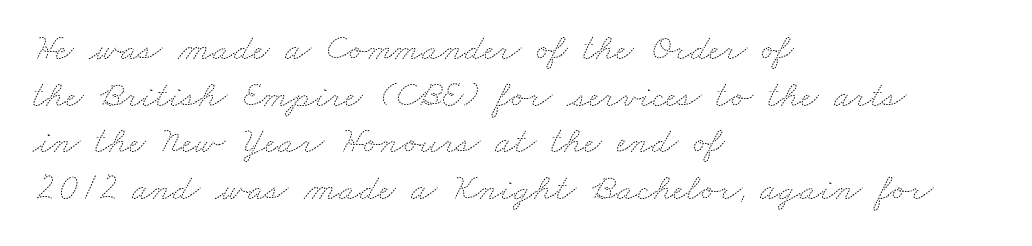
The image shows 38 px thin, wide type; set left-aligned, line spacing 1.23x, normal letter spacing, not underlined; medium stroke contrast and a small x-height.
